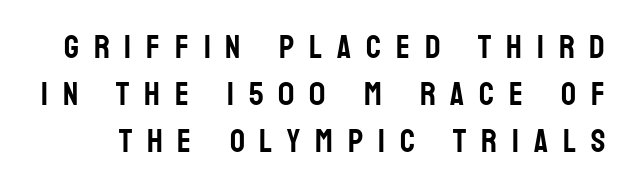
Horizontal bands of white between lines are of average thickness. A bare baseline throughout the passage. Nope, no serifs anywhere on these letters. The type is letterspaced generously, with wide tracking. This sample has the flowing, uneven cadence of proportional lettering.
